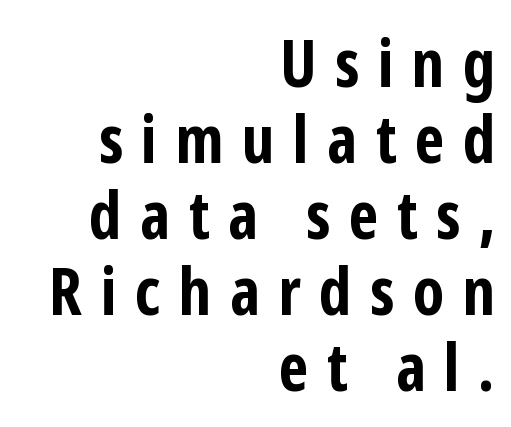
The image shows 66 px bold, condensed sans-serif type, upright; set right-aligned, tight line spacing (1.15x), unusually wide letter spacing (+0.28 em), not underlined; low stroke contrast and a medium x-height.
